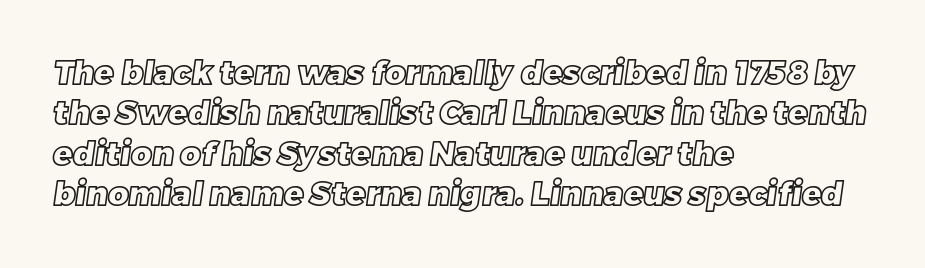
The image shows 32 px text type; set left-aligned, normal line spacing (1.26x), normal letter spacing, not underlined; a large x-height.
